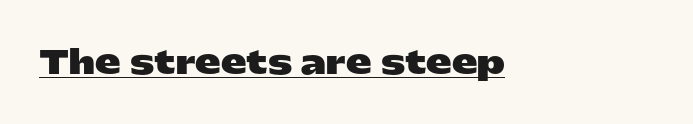
The image shows 32 px heavy, wide sans-serif type, upright; set normal letter spacing, underlined; low stroke contrast and a medium x-height.
